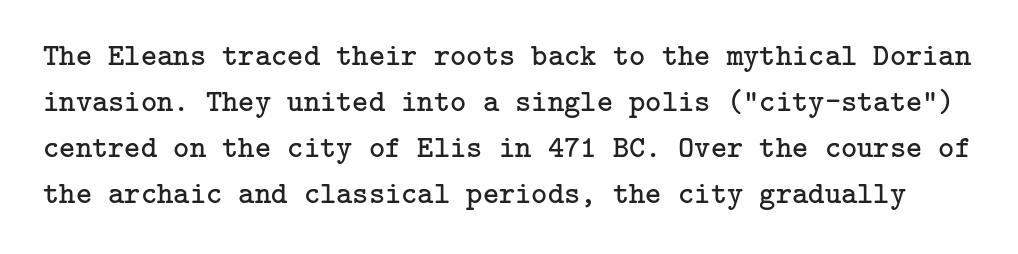
Q: Is the text bold? A: No.
Q: Is the text italic (slanted)? A: No, it is upright.
Q: Is the typeface a serif or a sans-serif typeface? A: Serif.
Q: Is the text underlined? A: No.
Q: Is the spacing between letters normal or unusually wide? A: Normal.
Q: Is the spacing between lines tight, normal or loose? A: Normal.
Q: Width (condensed, normal, or wide)? A: Normal.
Q: Stroke contrast? A: Low.
Q: x-height? A: Medium.
